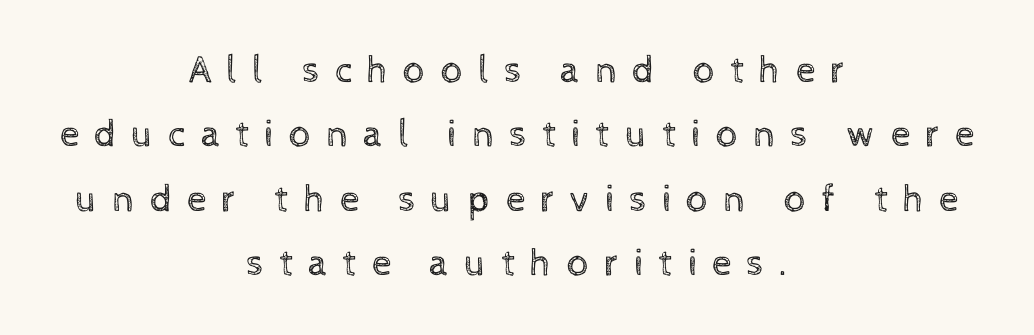
{"italic": "no", "bold": "no", "weight": "regular", "width": "normal", "x_height": "medium", "monospaced": "no", "underline": "no", "align": "center", "line_spacing": "normal", "line_spacing_ratio": 1.65, "letter_spacing": "wide", "letter_spacing_em": 0.38, "glyph_px": 39}
